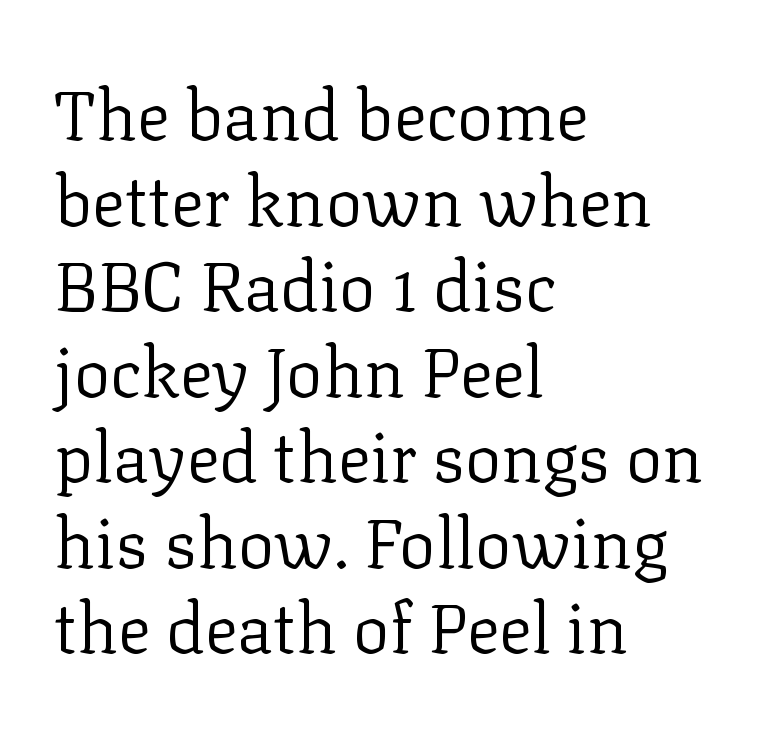
{"serif": "yes", "italic": "no", "bold": "no", "weight": "regular", "width": "normal", "stroke_contrast": "low", "x_height": "medium", "monospaced": "no", "underline": "no", "align": "left", "line_spacing_ratio": 1.24, "letter_spacing": "normal", "letter_spacing_em": 0.0, "glyph_px": 69}
